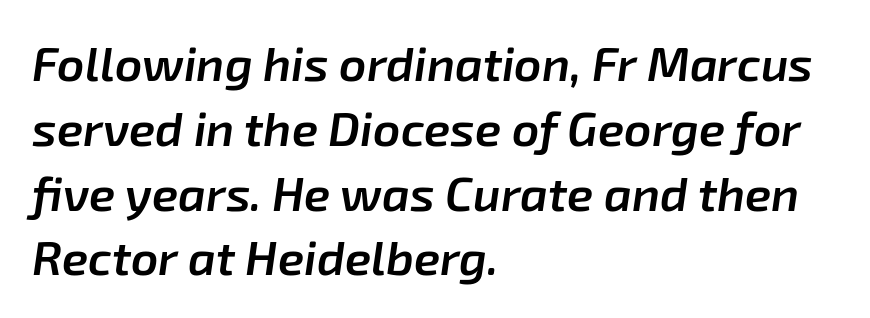
The image shows 48 px semibold type, italic (leaning right); set left-aligned, normal line spacing (1.35x), normal letter spacing, not underlined; low stroke contrast and a medium x-height.
